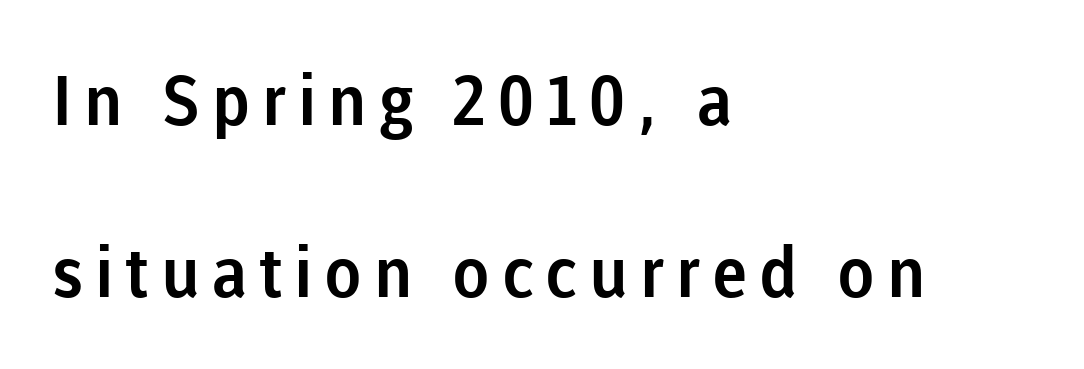
The image shows 69 px sans-serif type, upright; set left-aligned, loose line spacing (2.5x), not underlined; low stroke contrast and a medium x-height.
